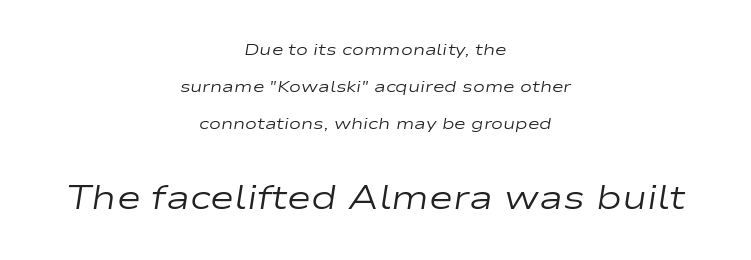
The image shows 33 px regular-weight, wide type, italic (leaning right); set centered, loose line spacing (2.31x), normal letter spacing, not underlined; the second (bottom) block is 2.06x larger; low stroke contrast and a medium x-height.
